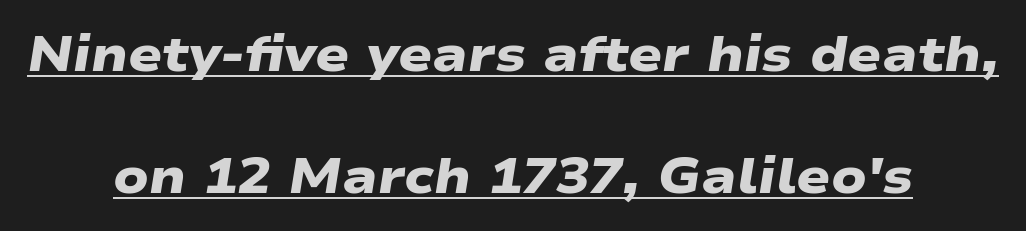
Casual observation: everything's sitting right in the middle. No feet cap the strokes, marking this as sans-serif type. The sample's only ornament is a line tracing under the words. In terms of weight, the rendering is a true, heavy bold. There is no visible air inserted between adjacent glyphs.
